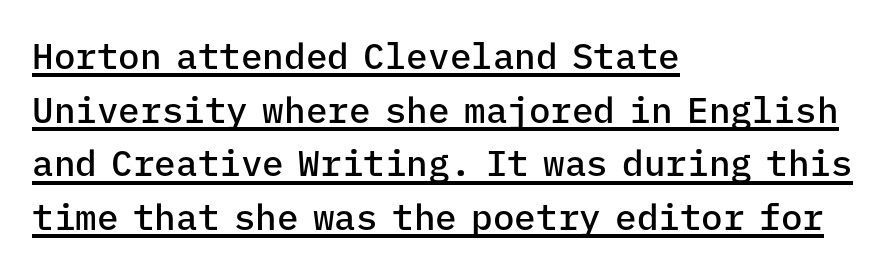
{"serif": "no", "italic": "no", "bold": "semi", "weight": "semibold", "width": "normal", "stroke_contrast": "low", "x_height": "medium", "monospaced": "yes", "underline": "yes", "align": "left", "line_spacing": "normal", "line_spacing_ratio": 1.49, "letter_spacing": "normal", "letter_spacing_em": 0.0, "glyph_px": 36}
